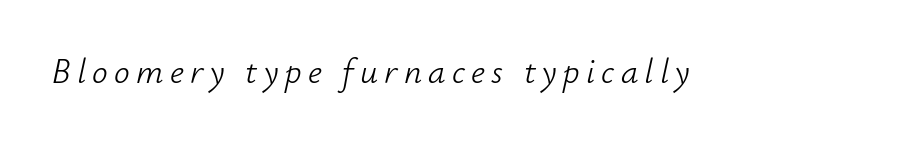
The image shows 35 px light type, italic (leaning right); set not underlined; low stroke contrast and a small x-height.
